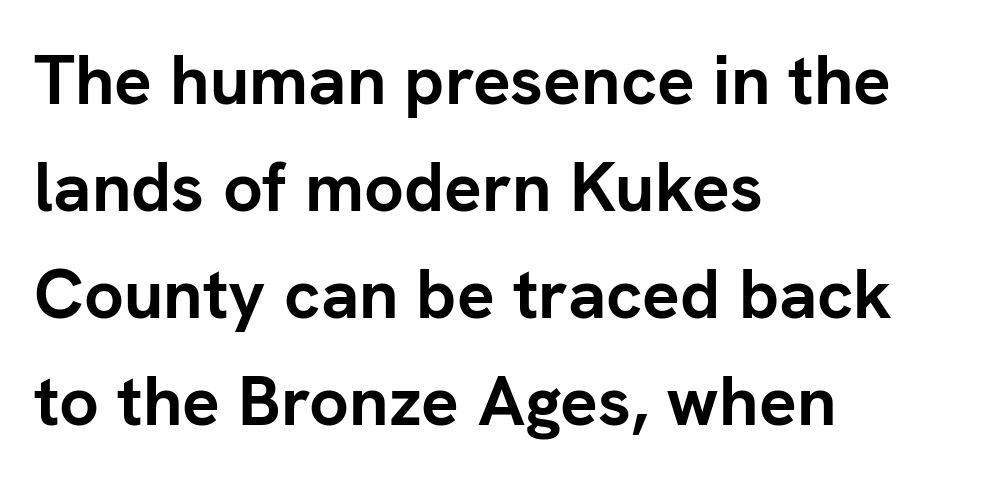
{"serif": "no", "italic": "no", "bold": "yes", "weight": "semibold", "width": "normal", "stroke_contrast": "low", "x_height": "medium", "monospaced": "no", "underline": "no", "align": "left", "line_spacing": "normal", "line_spacing_ratio": 1.53, "letter_spacing": "normal", "letter_spacing_em": 0.0, "glyph_px": 70}
